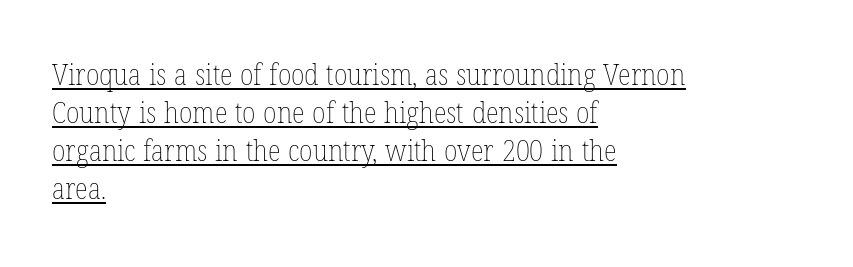
Q: Is the text bold? A: No.
Q: Is the text italic (slanted)? A: No, it is upright.
Q: Is the text underlined? A: Yes.
Q: How is the paragraph aligned? A: Left-aligned.
Q: Is the spacing between letters normal or unusually wide? A: Normal.
Q: Is the spacing between lines tight, normal or loose? A: Normal.
Q: Width (condensed, normal, or wide)? A: Condensed.
Q: Stroke contrast? A: Low.
Q: x-height? A: Medium.
Q: Monospaced? A: No.
